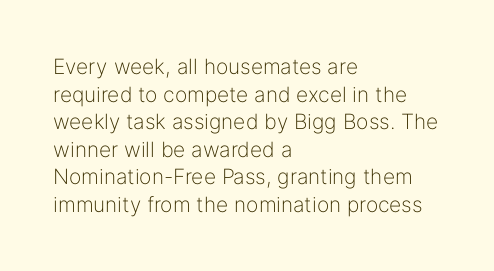
Teacher's note: observe the even left margin — that is flush-left alignment. The line texture is even and compact thanks to regular tracking. The lettering stays uniformly vertical, giving the passage a roman look. The baseline area is clear.
